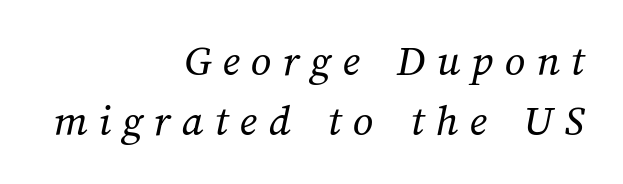
Q: Is the text bold? A: No.
Q: Is the text underlined? A: No.
Q: How is the paragraph aligned? A: Right-aligned.
Q: Is the spacing between letters normal or unusually wide? A: Unusually wide.
Q: Is the spacing between lines tight, normal or loose? A: Normal.
Q: Width (condensed, normal, or wide)? A: Normal.
Q: Stroke contrast? A: Medium.
Q: x-height? A: Medium.
Q: Monospaced? A: No.
